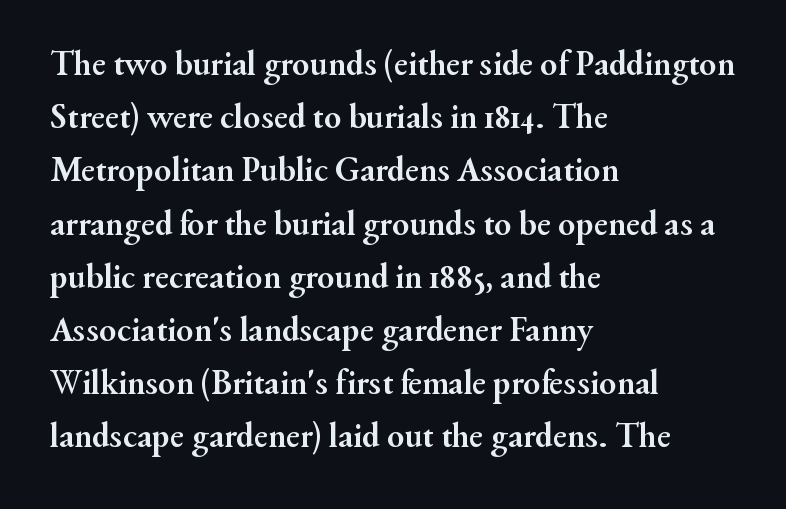
The image shows 35 px semibold serif type, upright; set left-aligned, normal line spacing (1.52x), normal letter spacing, not underlined; medium stroke contrast and a small x-height.
